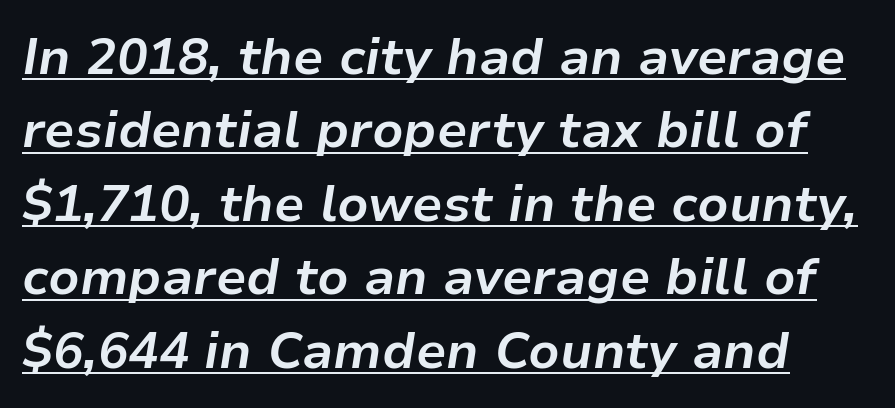
{"italic": "yes", "lean": "right", "slant_degrees": 9, "bold": "yes", "weight": "bold", "width": "normal", "stroke_contrast": "low", "x_height": "medium", "monospaced": "no", "underline": "yes", "line_spacing": "normal", "line_spacing_ratio": 1.44, "letter_spacing": "normal", "letter_spacing_em": 0.0, "glyph_px": 51}
